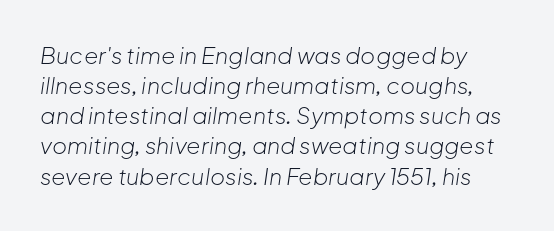
Q: Is the text bold? A: No.
Q: Is the text italic (slanted)? A: Yes, it leans right by about 8 degrees.
Q: Is the text underlined? A: No.
Q: Is the spacing between letters normal or unusually wide? A: Normal.
Q: Is the spacing between lines tight, normal or loose? A: Normal.
